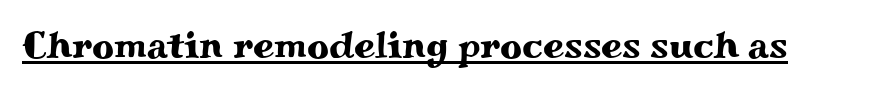
Each letter's strokes conclude with small projecting serifs. Compared with typical body copy, the letter spacing here is the same. Is this a fixed-width face? No — the glyphs have proportional, varying widths. Each line of the rendering has a horizontal stroke beneath the glyphs. The letters stand upright; this is a roman face.
